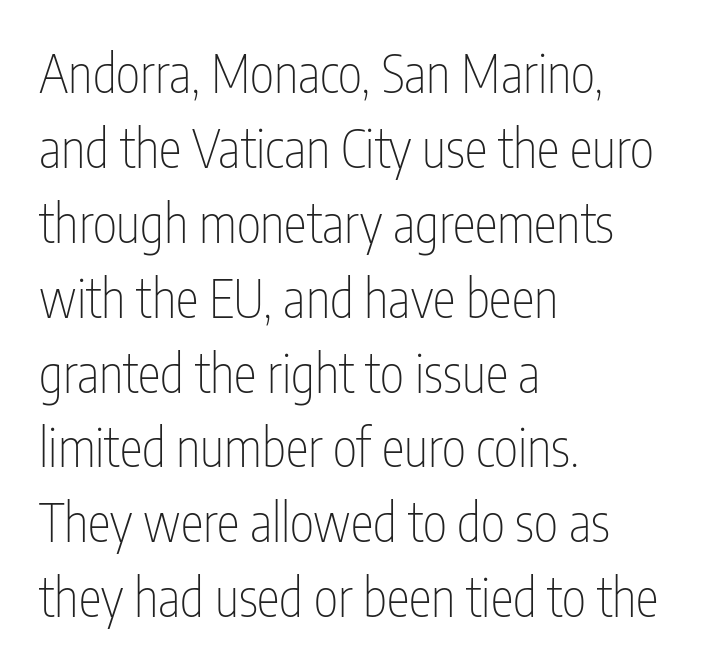
The image shows 52 px thin, condensed sans-serif type, upright; set left-aligned, normal line spacing (1.44x), normal letter spacing, not underlined; low stroke contrast and a medium x-height.
